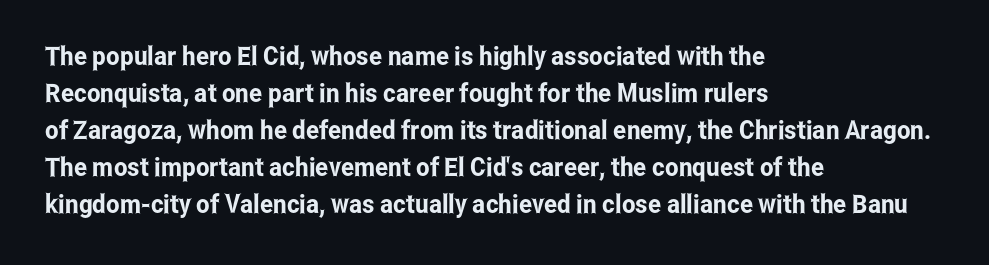
{"italic": "no", "underline": "no", "align": "left", "line_spacing": "normal", "line_spacing_ratio": 1.42, "letter_spacing": "normal", "letter_spacing_em": 0.0, "glyph_px": 26}
